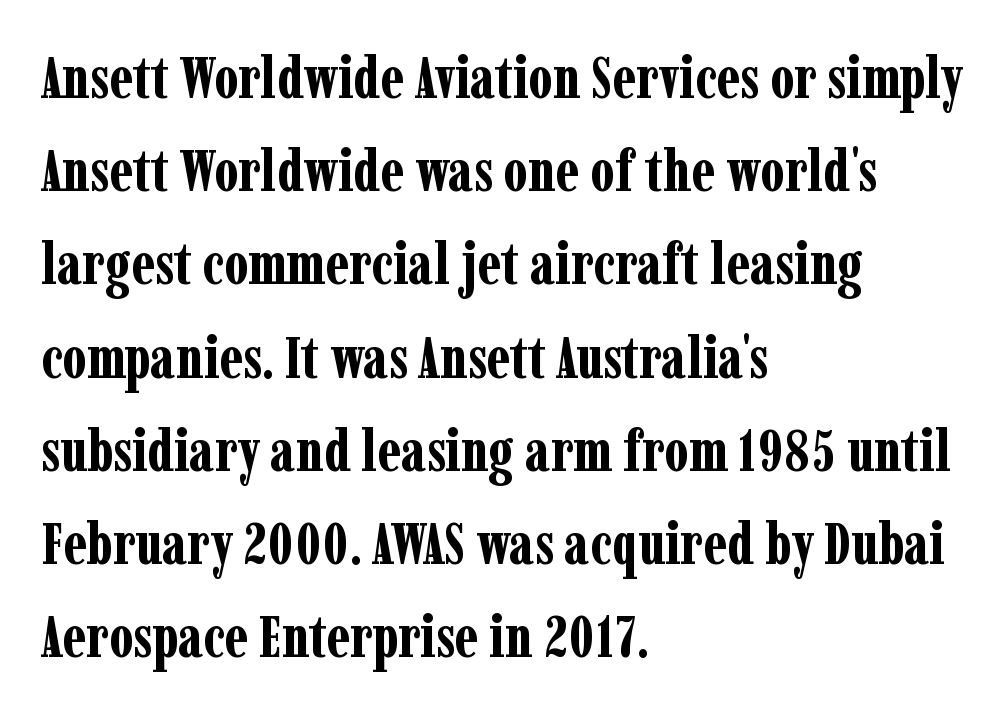
Q: Is the text bold? A: Yes.
Q: Is the text italic (slanted)? A: No, it is upright.
Q: Is the typeface a serif or a sans-serif typeface? A: Serif.
Q: Is the text underlined? A: No.
Q: How is the paragraph aligned? A: Left-aligned.
Q: Is the spacing between letters normal or unusually wide? A: Normal.
Q: Is the spacing between lines tight, normal or loose? A: Normal.
Q: Width (condensed, normal, or wide)? A: Condensed.
Q: Stroke contrast? A: Low.
Q: x-height? A: Medium.
Q: Monospaced? A: No.
